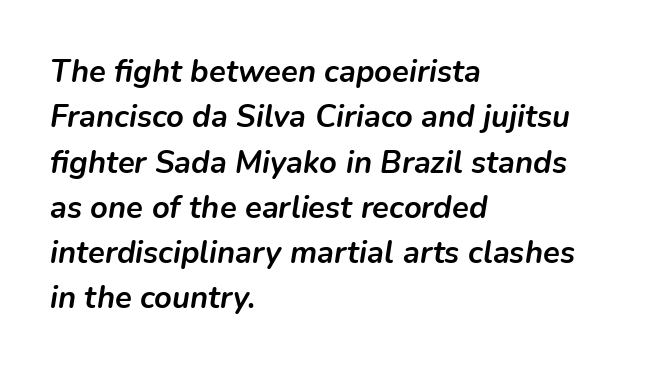
{"italic": "yes", "lean": "right", "slant_degrees": 9, "bold": "yes", "weight": "semibold", "width": "normal", "stroke_contrast": "low", "x_height": "medium", "monospaced": "no", "underline": "no", "align": "left", "line_spacing": "normal", "line_spacing_ratio": 1.46, "letter_spacing": "normal", "letter_spacing_em": 0.0, "glyph_px": 31}
